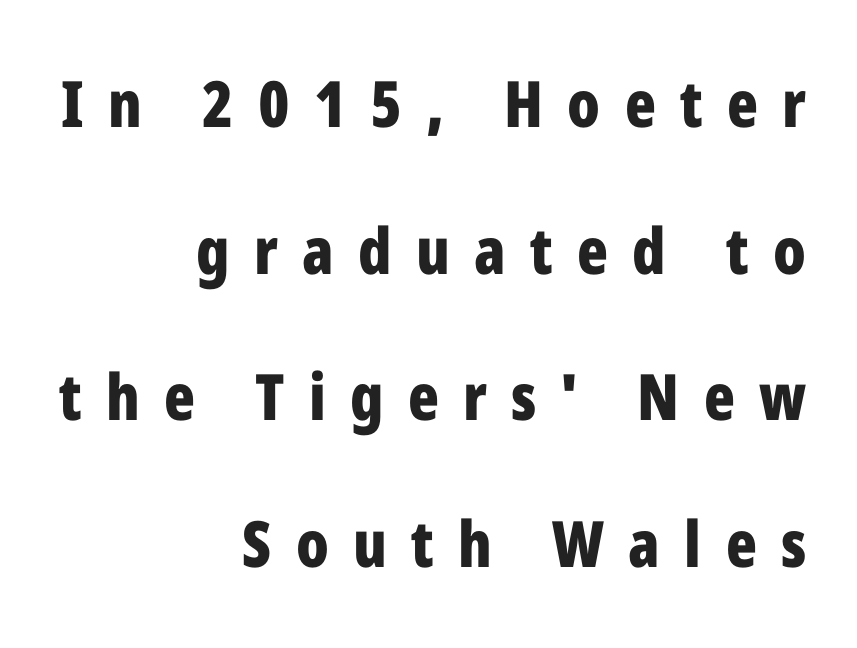
{"serif": "no", "italic": "no", "bold": "yes", "weight": "bold", "width": "condensed", "stroke_contrast": "low", "x_height": "medium", "monospaced": "no", "underline": "no", "align": "right", "line_spacing": "loose", "line_spacing_ratio": 2.29, "letter_spacing": "wide", "letter_spacing_em": 0.38, "glyph_px": 64}
